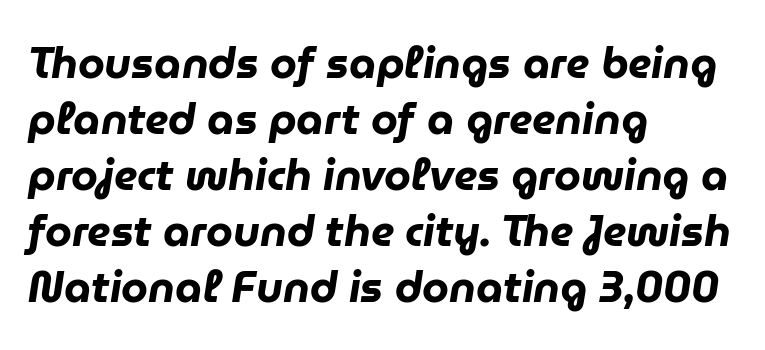
Q: Is the text bold? A: Yes.
Q: Is the text italic (slanted)? A: Yes, it leans right by about 9 degrees.
Q: Is the text underlined? A: No.
Q: How is the paragraph aligned? A: Left-aligned.
Q: Is the spacing between letters normal or unusually wide? A: Normal.
Q: Is the spacing between lines tight, normal or loose? A: Normal.
Q: Width (condensed, normal, or wide)? A: Normal.
Q: Stroke contrast? A: Low.
Q: x-height? A: Medium.
Q: Monospaced? A: No.
